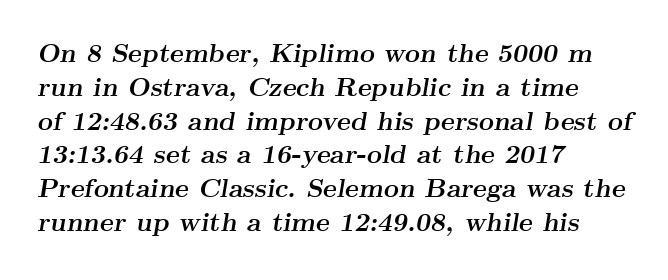
Q: Is the text bold? A: Yes.
Q: Is the text italic (slanted)? A: Yes, it leans right by about 9 degrees.
Q: Is the text underlined? A: No.
Q: How is the paragraph aligned? A: Left-aligned.
Q: Is the spacing between letters normal or unusually wide? A: Normal.
Q: Is the spacing between lines tight, normal or loose? A: Normal.
